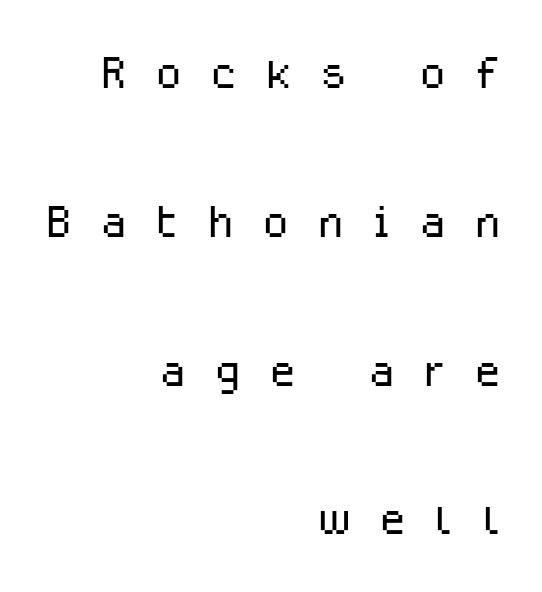
Short note: letters widely spaced. This is not heavy type; no bold has been used. Leading: increased. Looks like regular typesetting: each glyph gets only the width it needs.
